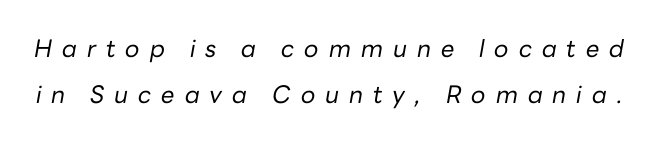
{"italic": "yes", "lean": "right", "slant_degrees": 10, "bold": "no", "underline": "no", "line_spacing": "loose", "line_spacing_ratio": 1.92, "letter_spacing": "wide", "letter_spacing_em": 0.41, "glyph_px": 24}
